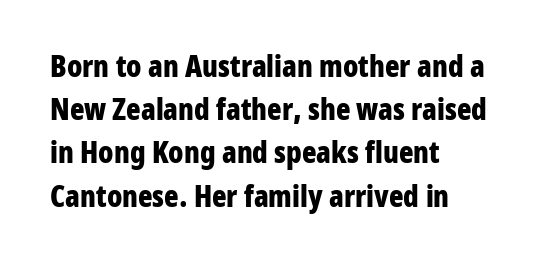
Q: Is the text bold? A: Yes.
Q: Is the text italic (slanted)? A: No, it is upright.
Q: Is the typeface a serif or a sans-serif typeface? A: Sans-serif.
Q: Is the text underlined? A: No.
Q: How is the paragraph aligned? A: Left-aligned.
Q: Is the spacing between letters normal or unusually wide? A: Normal.
Q: Is the spacing between lines tight, normal or loose? A: Normal.
Q: Width (condensed, normal, or wide)? A: Condensed.
Q: Stroke contrast? A: Low.
Q: x-height? A: Medium.
Q: Monospaced? A: No.
